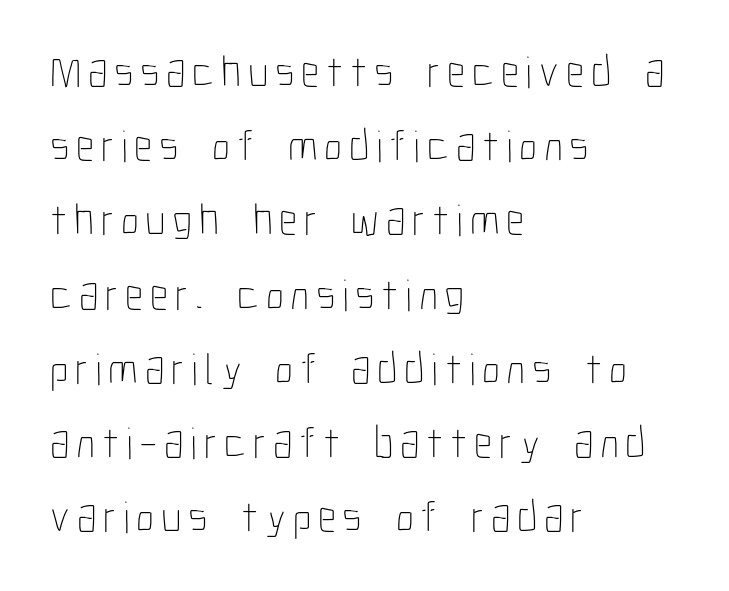
Q: Is the text bold? A: No.
Q: Is the text italic (slanted)? A: No, it is upright.
Q: Is the text underlined? A: No.
Q: How is the paragraph aligned? A: Left-aligned.
Q: Is the spacing between lines tight, normal or loose? A: Normal.
Q: Width (condensed, normal, or wide)? A: Condensed.
Q: Stroke contrast? A: Low.
Q: x-height? A: Medium.
Q: Monospaced? A: No.
